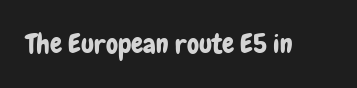
Q: Is the text italic (slanted)? A: No, it is upright.
Q: Is the text underlined? A: No.
Q: Is the spacing between letters normal or unusually wide? A: Normal.
